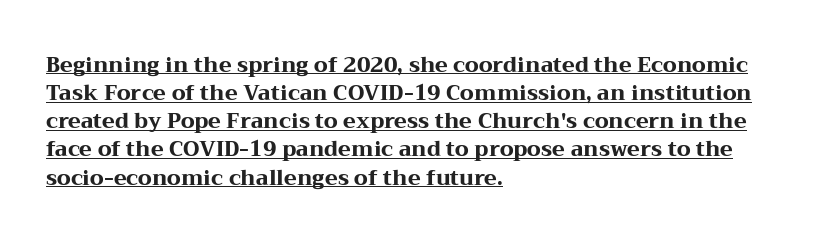
{"italic": "no", "bold": "yes", "underline": "yes", "align": "left", "line_spacing": "normal", "line_spacing_ratio": 1.34, "letter_spacing": "normal", "letter_spacing_em": 0.0, "glyph_px": 21}
